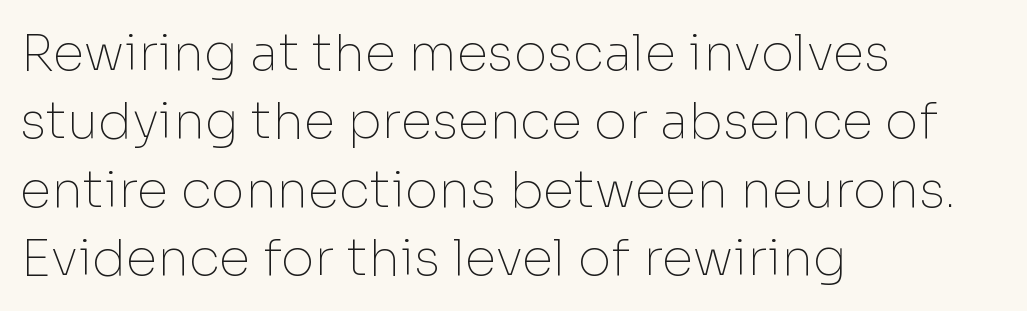
The image shows 51 px thin sans-serif type, upright; set left-aligned, normal line spacing (1.34x), normal letter spacing, not underlined; low stroke contrast and a medium x-height.
